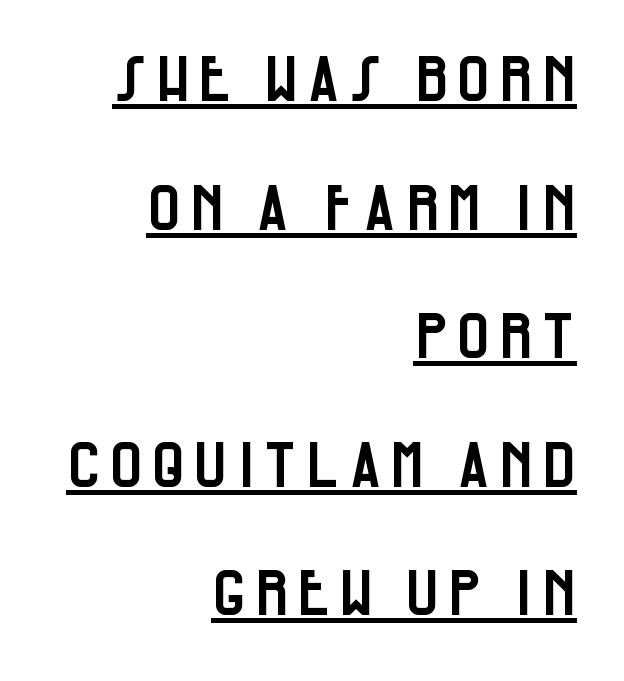
Q: Is the text italic (slanted)? A: No, it is upright.
Q: Is the typeface a serif or a sans-serif typeface? A: Sans-serif.
Q: Is the text underlined? A: Yes.
Q: How is the paragraph aligned? A: Right-aligned.
Q: Is the spacing between lines tight, normal or loose? A: Loose.
Q: Width (condensed, normal, or wide)? A: Condensed.
Q: Stroke contrast? A: Low.
Q: x-height? A: Large.
Q: Monospaced? A: No.
